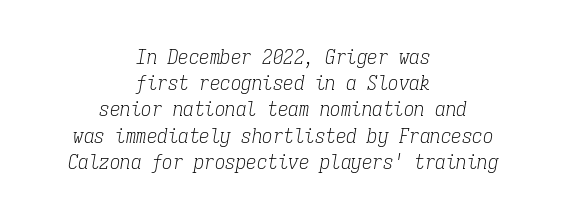
The image shows 21 px text type, italic (leaning right); set centered, normal line spacing (1.25x), normal letter spacing, not underlined.
